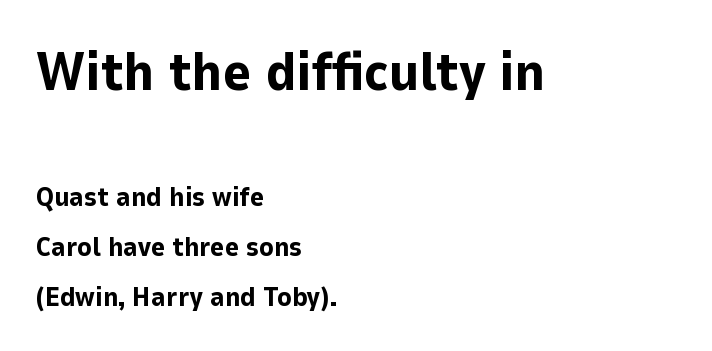
{"serif": "no", "italic": "no", "bold": "yes", "weight": "bold", "width": "normal", "stroke_contrast": "low", "x_height": "medium", "monospaced": "no", "underline": "no", "align": "left", "line_spacing_ratio": 1.85, "letter_spacing": "normal", "letter_spacing_em": 0.0, "larger_block": "first", "size_ratio": 2.0, "glyph_px": 54}
